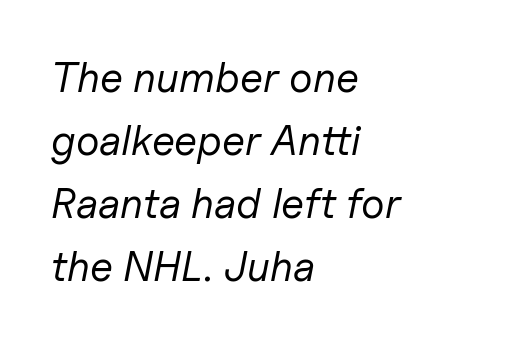
Descender tails drop into unmarked territory. You could not count columns in this text — the font is proportionally spaced. In terms of leading, this rendering sits right in the middle. No extra tracking has been applied to these lines. These glyphs show unthickened strokes, regular width or finer. Line beginnings align vertically; line endings do not.
